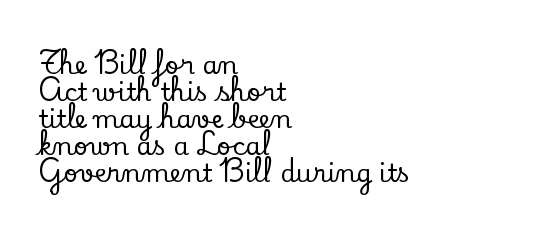
Caption: standard tracking, unaltered. Leading is clearly below the norm, producing a dense column. The words here are not underlined. Upright lettering throughout. Short and long lines alike share a common starting point at left.
